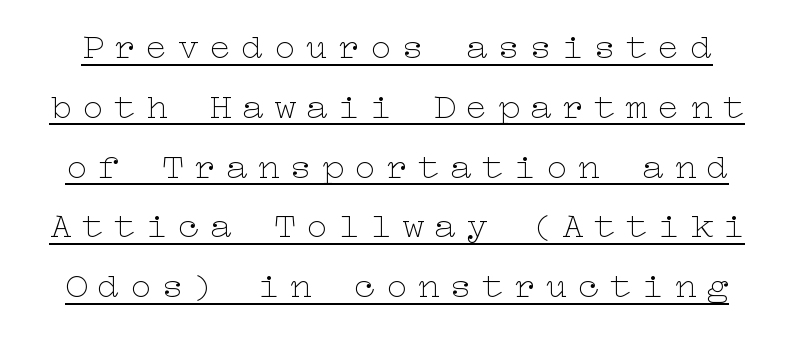
The image shows 36 px thin, wide type, upright; set normal line spacing (1.66x), unusually wide letter spacing (+0.29 em), underlined; low stroke contrast and a medium x-height.
